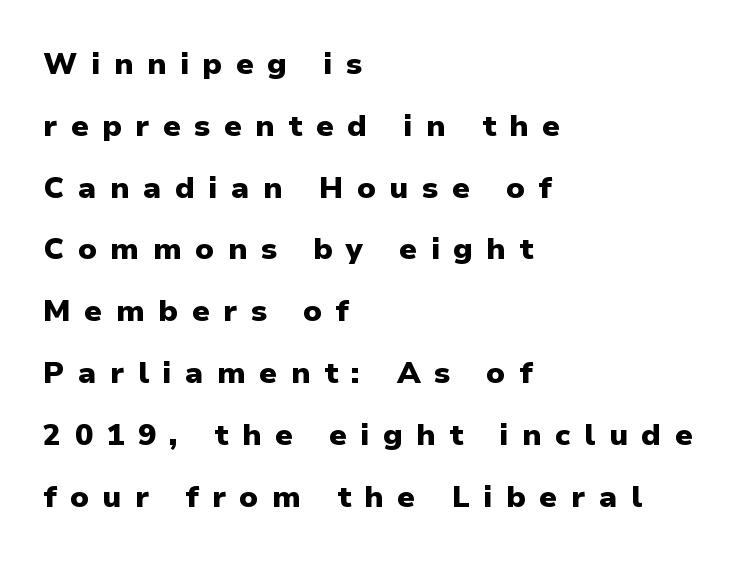
The image shows 30 px heavy sans-serif type, upright; set left-aligned, loose line spacing (2.06x), unusually wide letter spacing (+0.45 em), not underlined; low stroke contrast and a medium x-height.
